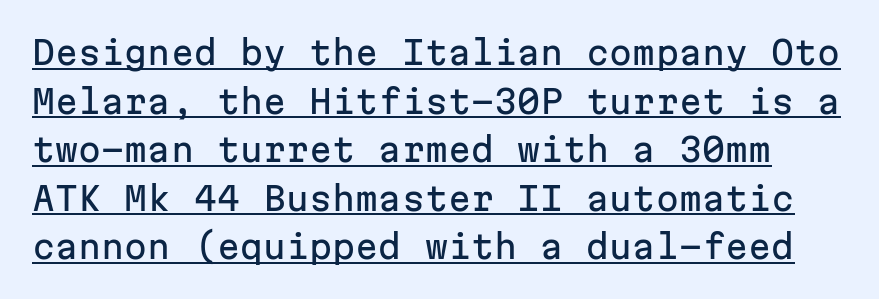
{"serif": "no", "italic": "no", "width": "normal", "stroke_contrast": "low", "x_height": "medium", "monospaced": "yes", "underline": "yes", "line_spacing": "normal", "line_spacing_ratio": 1.47, "letter_spacing": "normal", "letter_spacing_em": 0.0, "glyph_px": 33}
